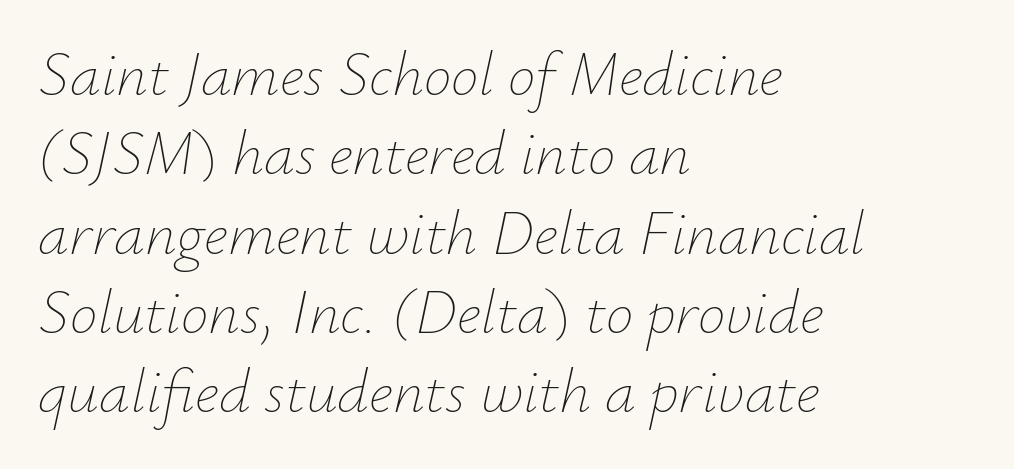
Letters have the restrained weight of plain body copy at most. Baseline-to-baseline distance is the conventional proportion of letter height. Left-aligned paragraph, ragged on the right. Do the characters align in a grid? No, the font is proportional. Lines of text with bare space underneath. The whole block is typeset with a tilt.
